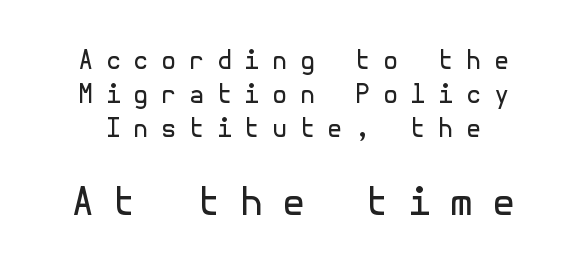
Q: Is the text bold? A: No.
Q: Is the text italic (slanted)? A: No, it is upright.
Q: Is the typeface a serif or a sans-serif typeface? A: Sans-serif.
Q: Is the text underlined? A: No.
Q: Is the spacing between letters normal or unusually wide? A: Unusually wide.
Q: Is the spacing between lines tight, normal or loose? A: Normal.
Q: Which block of text is set in a larger size, the first (top) or the second (bottom)? A: The second (bottom) one.
Q: Width (condensed, normal, or wide)? A: Normal.
Q: x-height? A: Medium.
